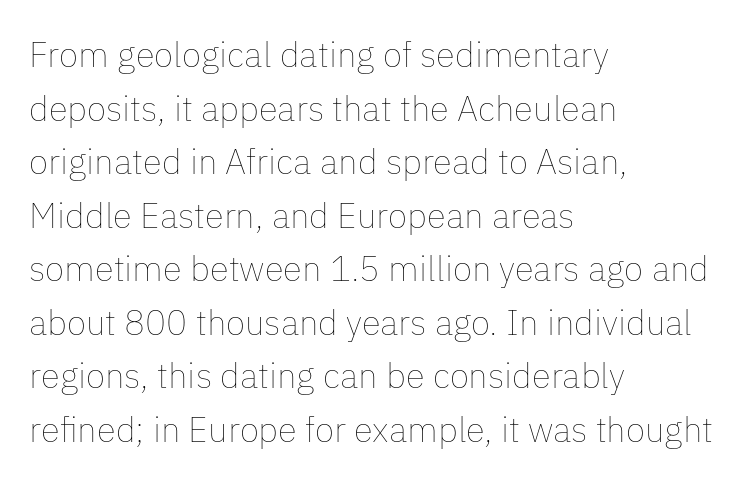
Q: Is the text bold? A: No.
Q: Is the text italic (slanted)? A: No, it is upright.
Q: Is the text underlined? A: No.
Q: How is the paragraph aligned? A: Left-aligned.
Q: Is the spacing between letters normal or unusually wide? A: Normal.
Q: Is the spacing between lines tight, normal or loose? A: Normal.
Q: Width (condensed, normal, or wide)? A: Normal.
Q: Stroke contrast? A: Low.
Q: x-height? A: Medium.
Q: Monospaced? A: No.
